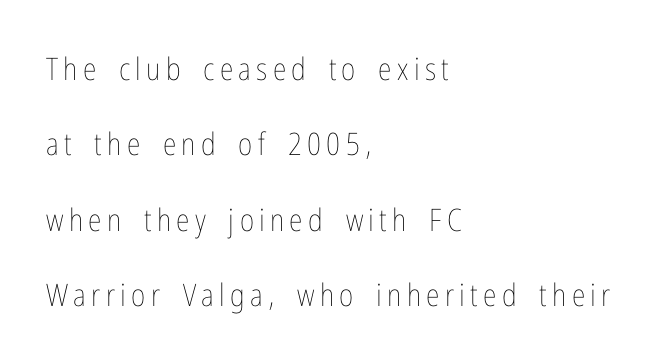
Q: Is the text bold? A: No.
Q: Is the text italic (slanted)? A: No, it is upright.
Q: Is the text underlined? A: No.
Q: How is the paragraph aligned? A: Left-aligned.
Q: Is the spacing between lines tight, normal or loose? A: Loose.
Q: Width (condensed, normal, or wide)? A: Condensed.
Q: Stroke contrast? A: Low.
Q: x-height? A: Medium.
Q: Monospaced? A: No.
